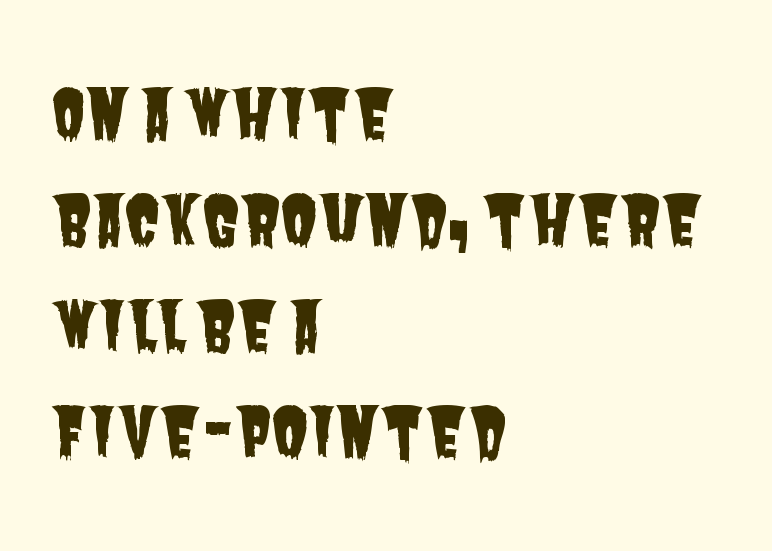
Q: Is the typeface a serif or a sans-serif typeface? A: Sans-serif.
Q: Is the text underlined? A: No.
Q: How is the paragraph aligned? A: Left-aligned.
Q: Is the spacing between letters normal or unusually wide? A: Normal.
Q: Is the spacing between lines tight, normal or loose? A: Normal.
Q: Width (condensed, normal, or wide)? A: Condensed.
Q: Stroke contrast? A: Low.
Q: x-height? A: Large.
Q: Monospaced? A: No.
